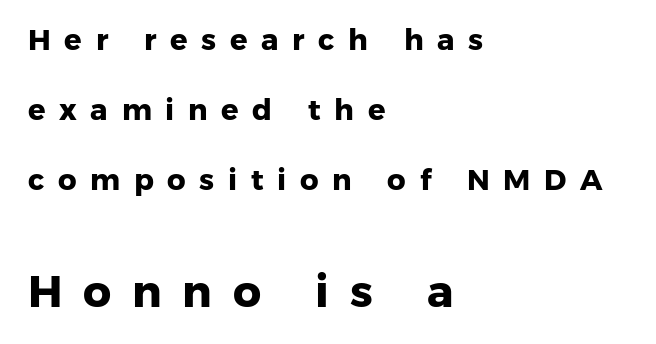
The image shows 44 px heavy sans-serif type; set left-aligned, loose line spacing (2.42x), unusually wide letter spacing (+0.47 em), not underlined; the second (bottom) block is 1.52x larger; low stroke contrast and a medium x-height.
